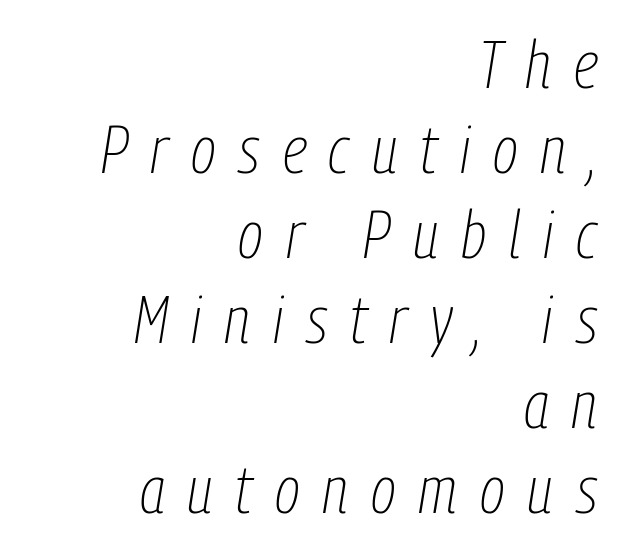
{"italic": "yes", "lean": "right", "slant_degrees": 9, "bold": "no", "weight": "thin", "width": "condensed", "stroke_contrast": "low", "x_height": "medium", "monospaced": "no", "underline": "no", "align": "right", "line_spacing": "normal", "line_spacing_ratio": 1.27, "letter_spacing": "wide", "letter_spacing_em": 0.34, "glyph_px": 67}
